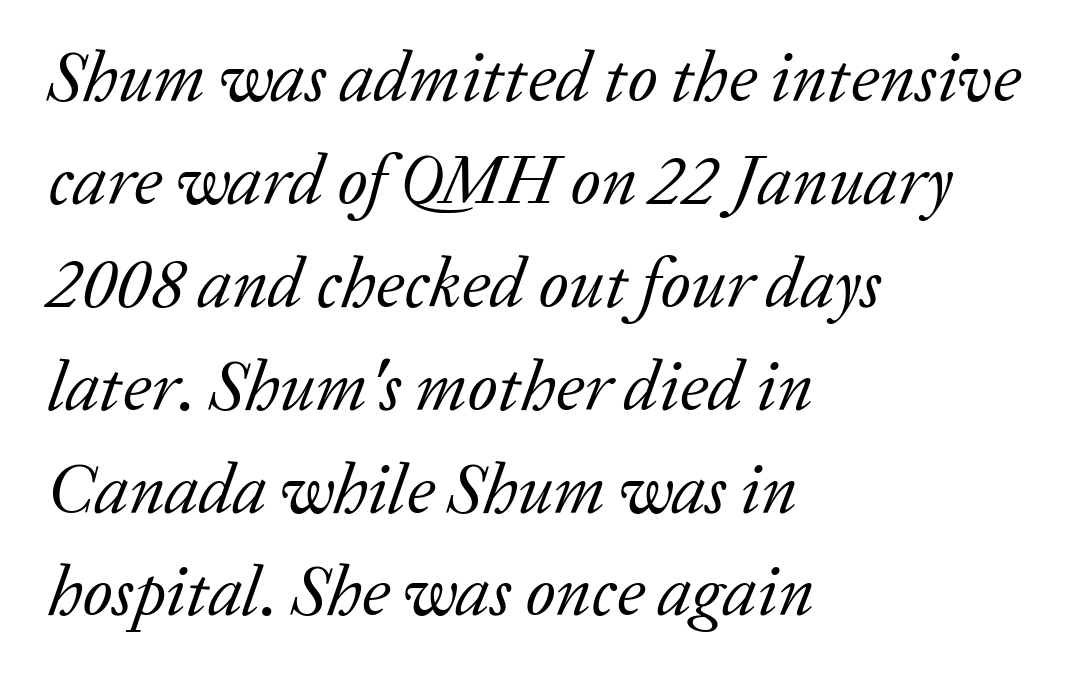
The passage shown stacks its lines at a standard gap. Observe the serifs anchoring each vertical stroke in this sample. Tall strokes in this sample are angled rather than plumb. The typesetting does not lean heavy: it is not bold.
